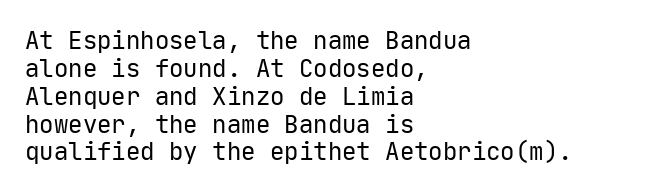
The image shows 24 px text type, upright; set left-aligned, line spacing 1.16x, normal letter spacing, not underlined.
